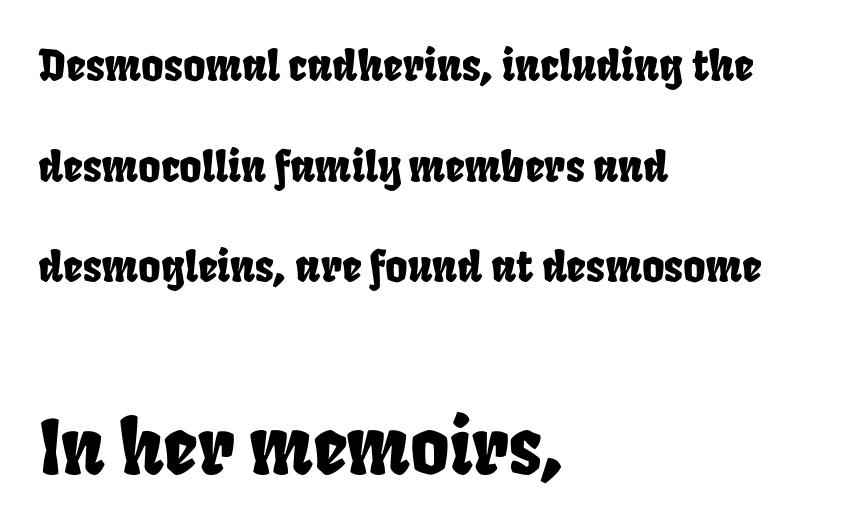
Q: Is the typeface a serif or a sans-serif typeface? A: Sans-serif.
Q: Is the text underlined? A: No.
Q: How is the paragraph aligned? A: Left-aligned.
Q: Is the spacing between letters normal or unusually wide? A: Normal.
Q: Is the spacing between lines tight, normal or loose? A: Loose.
Q: Which block of text is set in a larger size, the first (top) or the second (bottom)? A: The second (bottom) one.
Q: Width (condensed, normal, or wide)? A: Condensed.
Q: Stroke contrast? A: Low.
Q: x-height? A: Large.
Q: Monospaced? A: No.
